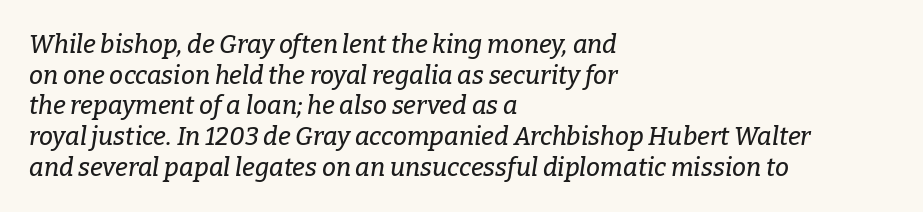
The zone under the glyphs is completely vacant. Looking at the ascenders, they clearly lean. This sample uses plain, unmodified letter spacing. The paragraph has a hard left edge and a soft right edge.
